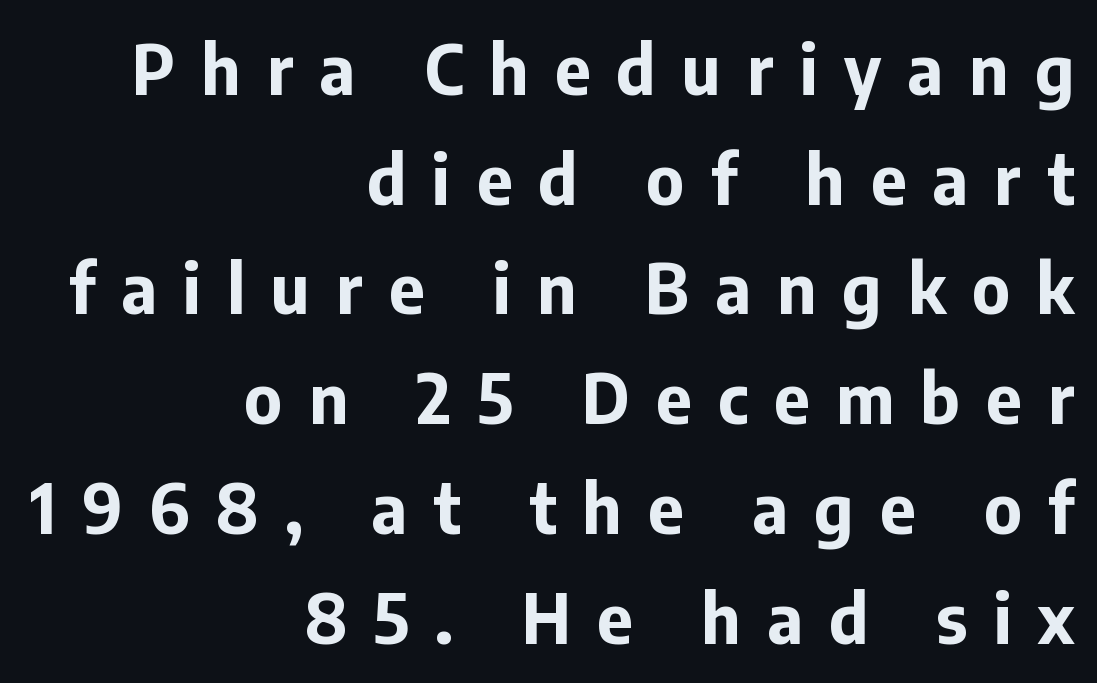
Q: Is the text bold? A: Yes.
Q: Is the text italic (slanted)? A: No, it is upright.
Q: Is the typeface a serif or a sans-serif typeface? A: Sans-serif.
Q: Is the text underlined? A: No.
Q: How is the paragraph aligned? A: Right-aligned.
Q: Is the spacing between letters normal or unusually wide? A: Unusually wide.
Q: Is the spacing between lines tight, normal or loose? A: Normal.
Q: Width (condensed, normal, or wide)? A: Normal.
Q: Stroke contrast? A: Low.
Q: x-height? A: Medium.
Q: Monospaced? A: No.
